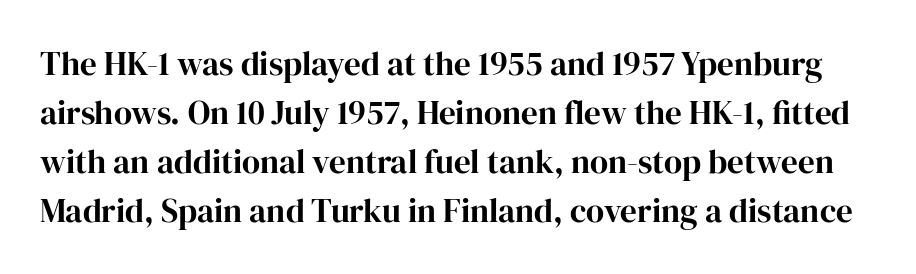
The image shows 33 px serif type, upright; set normal line spacing (1.48x), normal letter spacing, not underlined; high stroke contrast and a medium x-height.
